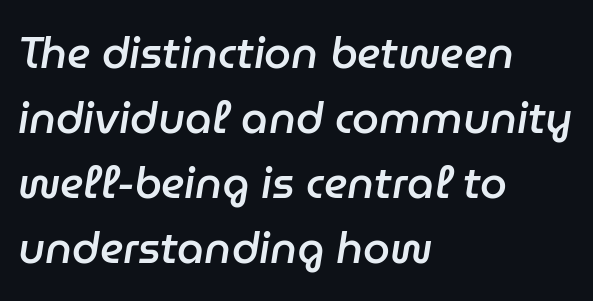
The line texture is even and compact thanks to regular tracking. This is oblique type, the kind used for emphasis or titles. Regular leading. The typesetting leans somewhat heavy: a semibold. Typeset ragged right — the left edge is the straight one.
